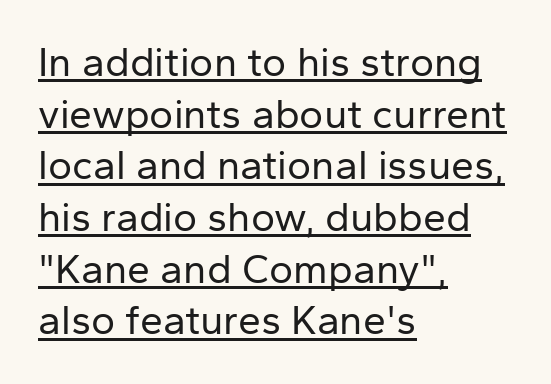
The image shows 41 px regular-weight sans-serif type, upright; set left-aligned, normal line spacing (1.26x), normal letter spacing, underlined; low stroke contrast and a medium x-height.
